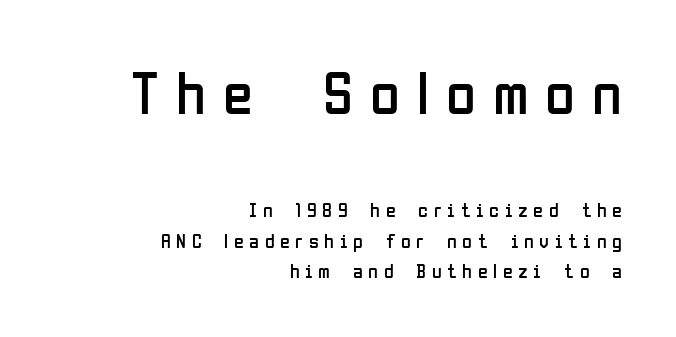
Q: Is the text bold? A: No.
Q: Is the text italic (slanted)? A: No, it is upright.
Q: Is the typeface a serif or a sans-serif typeface? A: Sans-serif.
Q: Is the text underlined? A: No.
Q: How is the paragraph aligned? A: Right-aligned.
Q: Is the spacing between letters normal or unusually wide? A: Unusually wide.
Q: Is the spacing between lines tight, normal or loose? A: Normal.
Q: Which block of text is set in a larger size, the first (top) or the second (bottom)? A: The first (top) one.
Q: Width (condensed, normal, or wide)? A: Condensed.
Q: Stroke contrast? A: Low.
Q: x-height? A: Medium.
Q: Monospaced? A: No.
